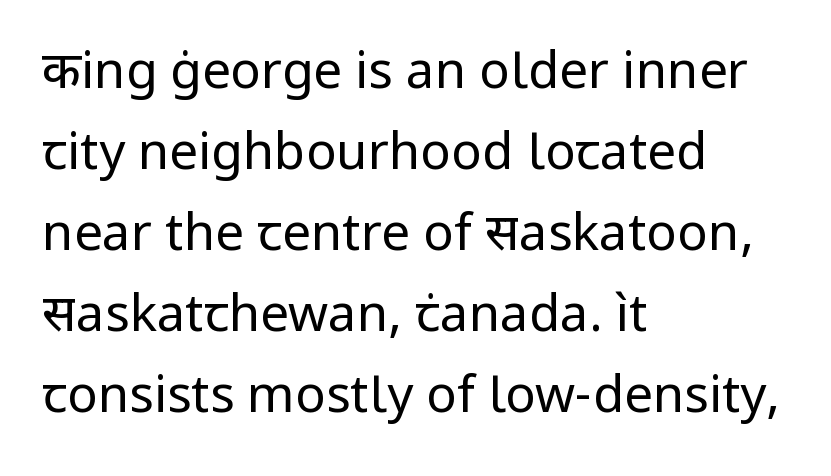
{"serif": "no", "italic": "no", "bold": "no", "weight": "regular", "width": "normal", "stroke_contrast": "low", "x_height": "medium", "monospaced": "no", "underline": "no", "align": "left", "line_spacing": "normal", "line_spacing_ratio": 1.59, "letter_spacing": "normal", "letter_spacing_em": 0.0, "glyph_px": 51}
